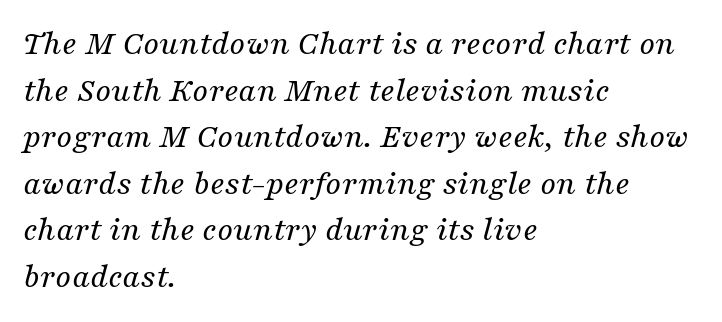
The image shows 35 px regular-weight serif type, italic (leaning right); set left-aligned, normal line spacing (1.33x), normal letter spacing, not underlined; medium stroke contrast and a medium x-height.
